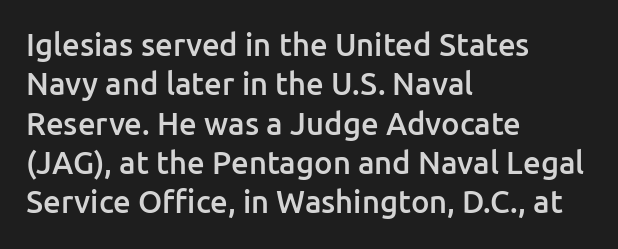
Q: Is the text bold? A: Semi-bold.
Q: Is the text italic (slanted)? A: No, it is upright.
Q: Is the typeface a serif or a sans-serif typeface? A: Sans-serif.
Q: Is the text underlined? A: No.
Q: How is the paragraph aligned? A: Left-aligned.
Q: Is the spacing between letters normal or unusually wide? A: Normal.
Q: Is the spacing between lines tight, normal or loose? A: Normal.
Q: Width (condensed, normal, or wide)? A: Normal.
Q: Stroke contrast? A: Low.
Q: x-height? A: Medium.
Q: Monospaced? A: No.
